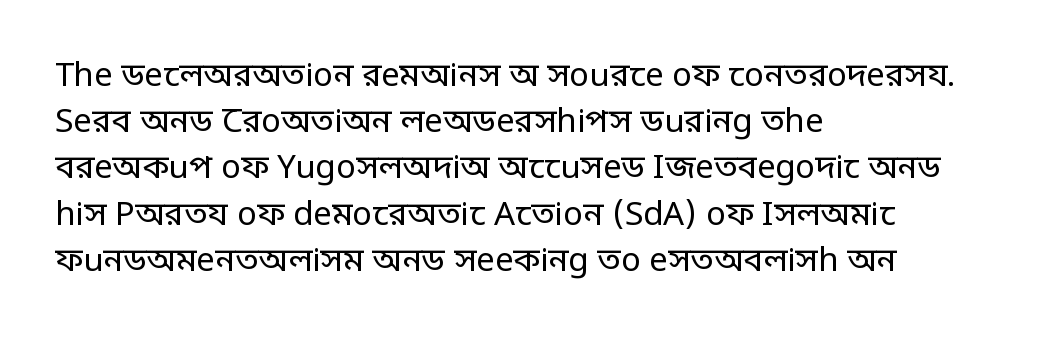
The image shows 33 px regular-weight, condensed sans-serif type, upright; set left-aligned, normal line spacing (1.4x), normal letter spacing, not underlined; low stroke contrast.
